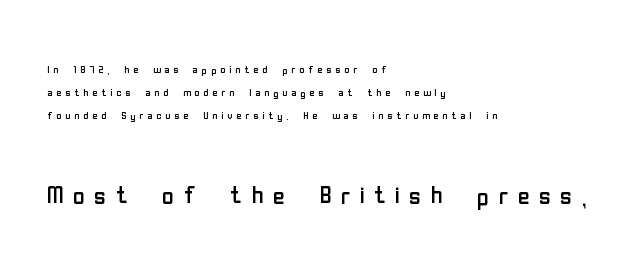
Nothing sits at the stroke ends, so this counts as sans-serif. Words float on clear page, feet unadorned. This rendering widens character spacing well past its baseline value. Note: smaller setting up top, larger setting below. Varying glyph widths throughout — classic text-font behaviour. Each stroke keeps to a modest, everyday thickness or less.
